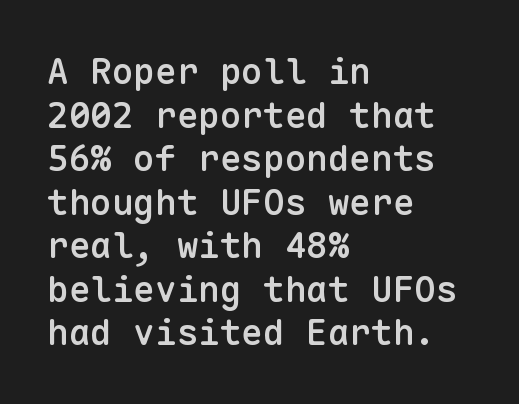
Underline: absent. Italic: no, the glyphs are upright roman. This sample has the even, mechanical cadence of fixed-width lettering. Is the type bold? Partly — it's a semibold, heavier than regular but not fully bold. The letters carry no serifs — their stems end cleanly without finishing strokes.
